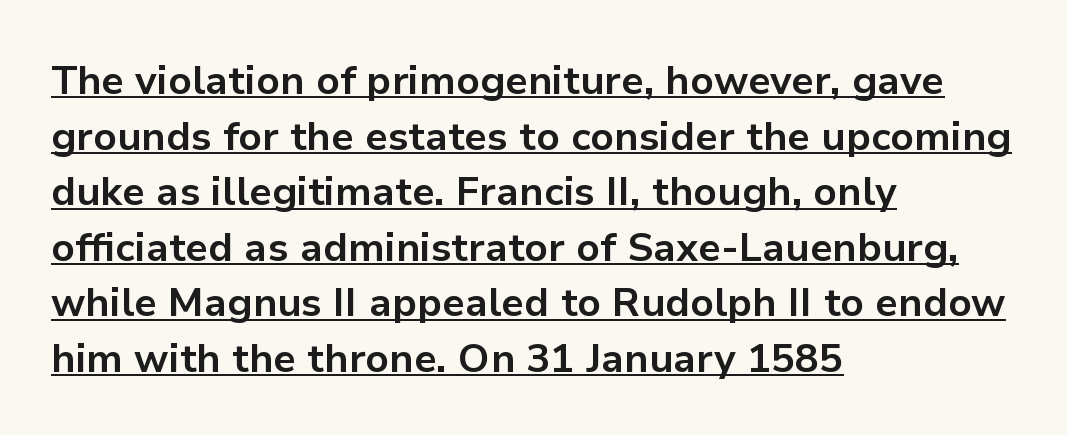
The strokes are fattened all the way to bold. Italic? Not at all — the glyphs are vertical. Regarding leading, the lines here are spaced in the standard way. The type is set solid horizontally, with unmodified tracking. This is sans-serif lettering, the kind often seen on screens and signage. Students, observe the line beneath the letters — that is underlining.
